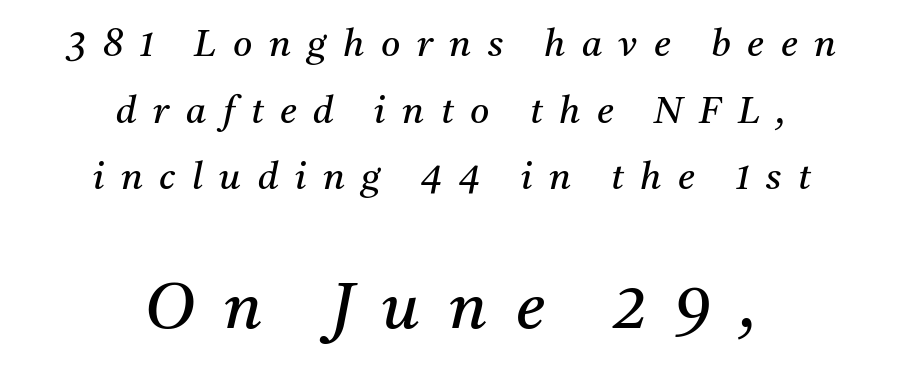
Q: Is the text bold? A: No.
Q: Is the text italic (slanted)? A: Yes, it leans right by about 11 degrees.
Q: Is the typeface a serif or a sans-serif typeface? A: Serif.
Q: Is the text underlined? A: No.
Q: How is the paragraph aligned? A: Centered.
Q: Is the spacing between letters normal or unusually wide? A: Unusually wide.
Q: Which block of text is set in a larger size, the first (top) or the second (bottom)? A: The second (bottom) one.
Q: Width (condensed, normal, or wide)? A: Normal.
Q: Stroke contrast? A: Medium.
Q: x-height? A: Medium.
Q: Monospaced? A: No.
